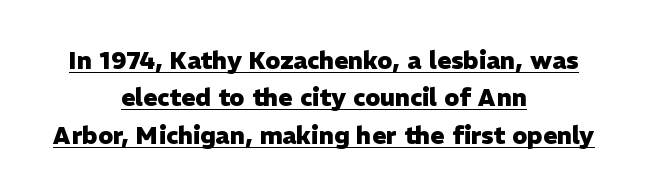
Tracking here is standard; glyphs follow each other at the usual distance. Does the copy run flush right? No — it is centered line by line. Successive baselines arrive at the customary interval. The letters are bold, with thick, heavy strokes. Every character sits straight up, as roman type does. These characters rest on top of a visible drawn line.
